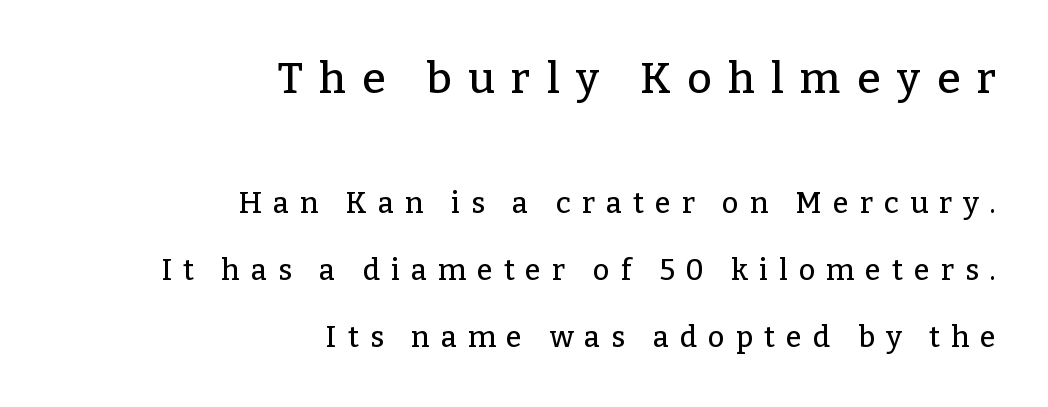
Q: Is the text italic (slanted)? A: No, it is upright.
Q: Is the typeface a serif or a sans-serif typeface? A: Serif.
Q: Is the text underlined? A: No.
Q: How is the paragraph aligned? A: Right-aligned.
Q: Is the spacing between letters normal or unusually wide? A: Unusually wide.
Q: Is the spacing between lines tight, normal or loose? A: Loose.
Q: Which block of text is set in a larger size, the first (top) or the second (bottom)? A: The first (top) one.
Q: Width (condensed, normal, or wide)? A: Normal.
Q: Stroke contrast? A: Low.
Q: x-height? A: Medium.
Q: Monospaced? A: No.
